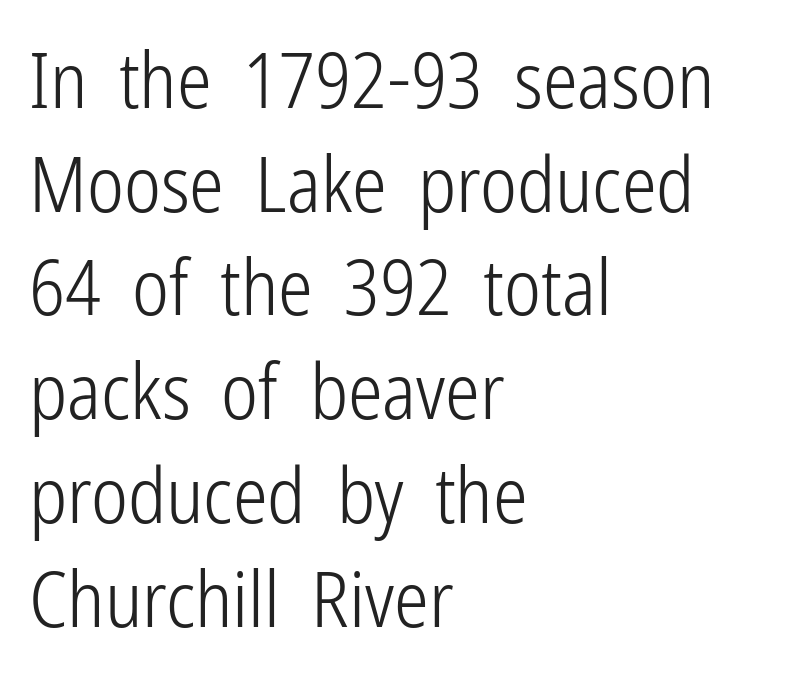
Q: Is the text bold? A: No.
Q: Is the text italic (slanted)? A: No, it is upright.
Q: Is the typeface a serif or a sans-serif typeface? A: Sans-serif.
Q: Is the text underlined? A: No.
Q: How is the paragraph aligned? A: Left-aligned.
Q: Is the spacing between letters normal or unusually wide? A: Normal.
Q: Is the spacing between lines tight, normal or loose? A: Normal.
Q: Width (condensed, normal, or wide)? A: Condensed.
Q: Stroke contrast? A: Low.
Q: x-height? A: Medium.
Q: Monospaced? A: No.
